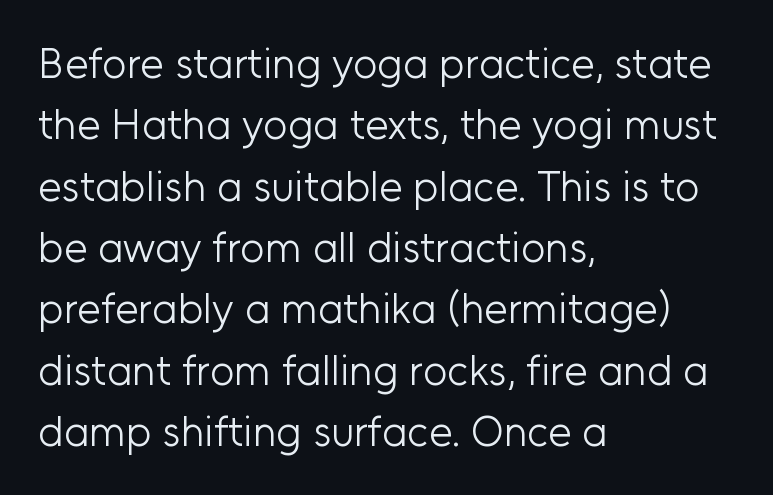
{"serif": "no", "italic": "no", "bold": "no", "weight": "light", "width": "normal", "stroke_contrast": "low", "x_height": "medium", "monospaced": "no", "underline": "no", "align": "left", "line_spacing": "normal", "line_spacing_ratio": 1.46, "letter_spacing": "normal", "letter_spacing_em": 0.0, "glyph_px": 42}
